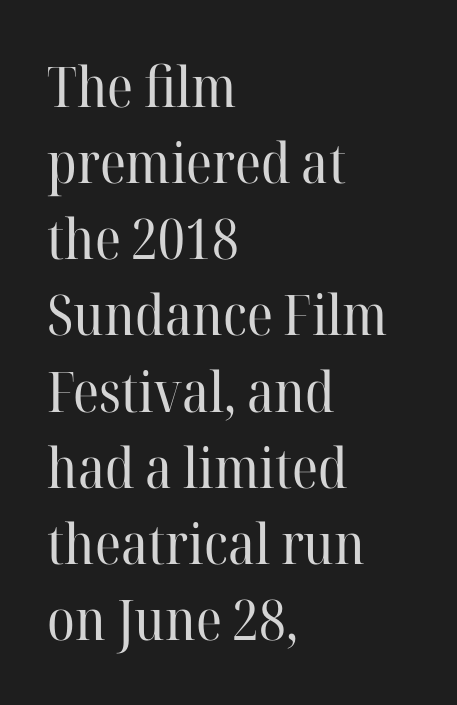
Q: Is the text bold? A: No.
Q: Is the text italic (slanted)? A: No, it is upright.
Q: Is the typeface a serif or a sans-serif typeface? A: Serif.
Q: Is the text underlined? A: No.
Q: How is the paragraph aligned? A: Left-aligned.
Q: Is the spacing between letters normal or unusually wide? A: Normal.
Q: Is the spacing between lines tight, normal or loose? A: Normal.
Q: Width (condensed, normal, or wide)? A: Normal.
Q: Stroke contrast? A: High.
Q: x-height? A: Medium.
Q: Monospaced? A: No.
